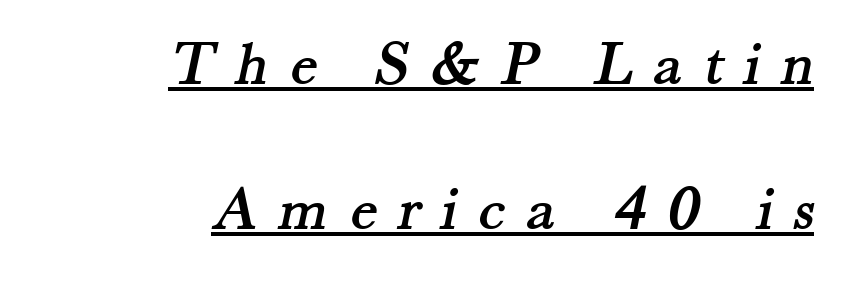
The image shows 64 px serif type; set right-aligned, loose line spacing (2.26x), unusually wide letter spacing (+0.33 em), underlined; medium stroke contrast and a small x-height.
